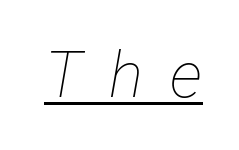
{"italic": "yes", "lean": "right", "slant_degrees": 12, "bold": "no", "weight": "thin", "width": "condensed", "stroke_contrast": "low", "x_height": "medium", "monospaced": "no", "underline": "yes", "letter_spacing": "wide", "letter_spacing_em": 0.42, "glyph_px": 64}
